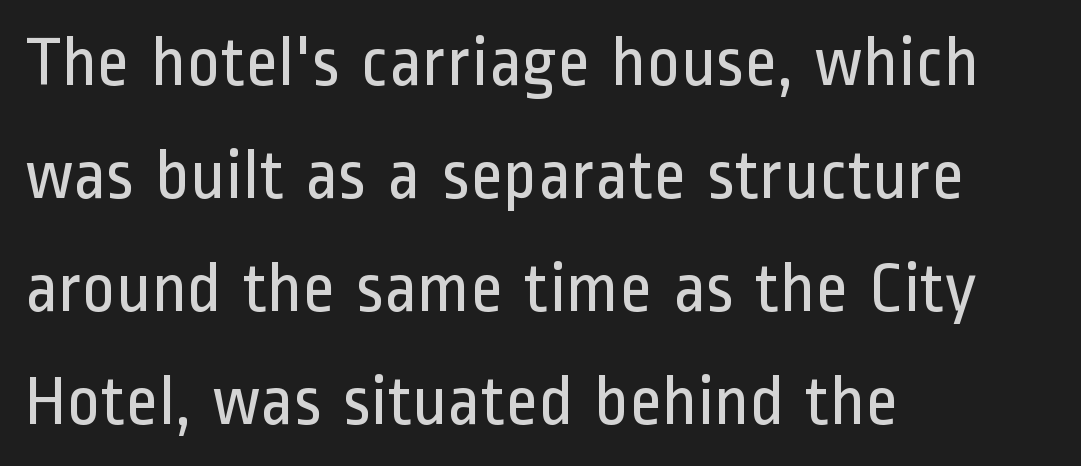
{"serif": "no", "italic": "no", "bold": "no", "weight": "regular", "width": "condensed", "stroke_contrast": "low", "x_height": "medium", "monospaced": "no", "underline": "no", "align": "left", "line_spacing": "normal", "line_spacing_ratio": 1.59, "letter_spacing": "normal", "letter_spacing_em": 0.0, "glyph_px": 71}
